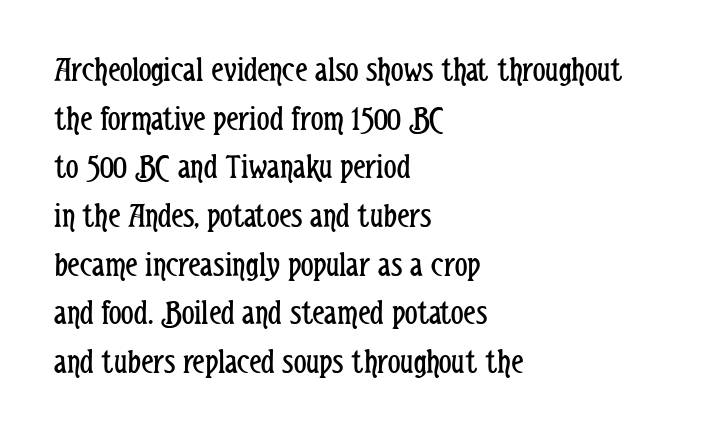
Q: Is the text bold? A: No.
Q: Is the text italic (slanted)? A: No, it is upright.
Q: Is the typeface a serif or a sans-serif typeface? A: Sans-serif.
Q: Is the text underlined? A: No.
Q: How is the paragraph aligned? A: Left-aligned.
Q: Is the spacing between letters normal or unusually wide? A: Normal.
Q: Is the spacing between lines tight, normal or loose? A: Normal.
Q: Width (condensed, normal, or wide)? A: Condensed.
Q: Stroke contrast? A: Low.
Q: x-height? A: Medium.
Q: Monospaced? A: No.
